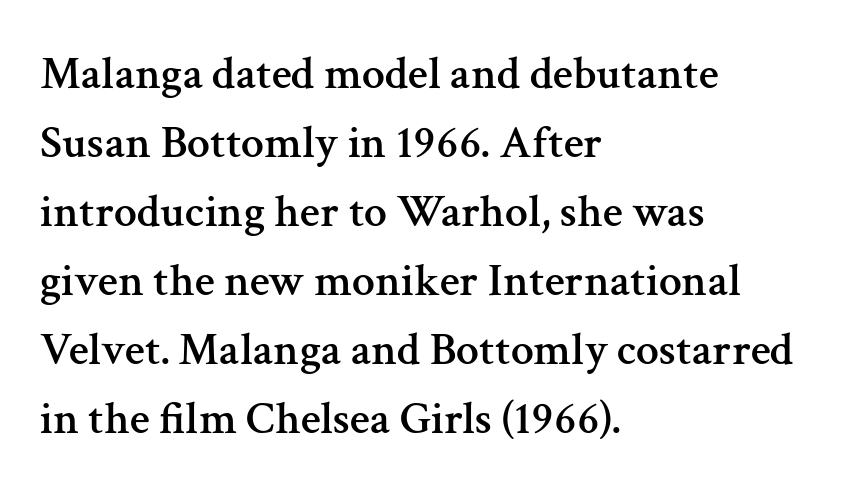
{"serif": "yes", "italic": "no", "width": "normal", "stroke_contrast": "medium", "x_height": "medium", "monospaced": "no", "underline": "no", "align": "left", "line_spacing": "normal", "line_spacing_ratio": 1.5, "letter_spacing": "normal", "letter_spacing_em": 0.0, "glyph_px": 46}
